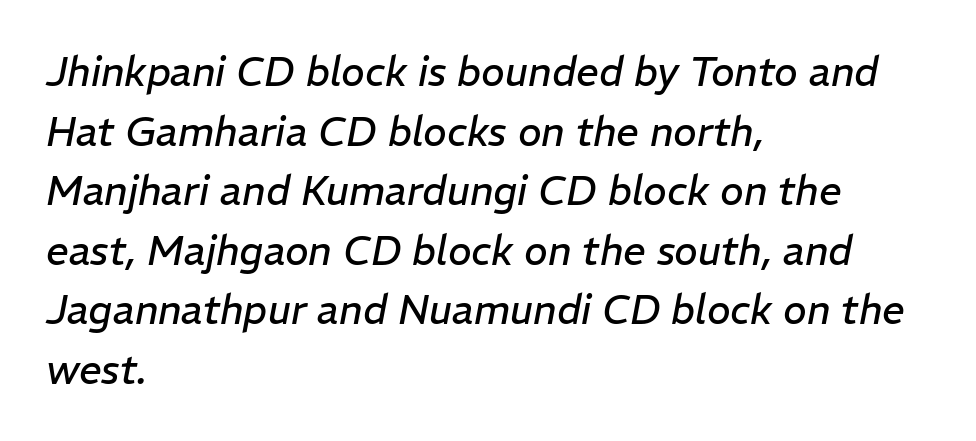
{"italic": "yes", "lean": "right", "slant_degrees": 11, "bold": "no", "weight": "regular", "width": "normal", "stroke_contrast": "low", "x_height": "medium", "monospaced": "no", "underline": "no", "align": "left", "line_spacing": "normal", "line_spacing_ratio": 1.49, "letter_spacing": "normal", "letter_spacing_em": 0.0, "glyph_px": 40}
